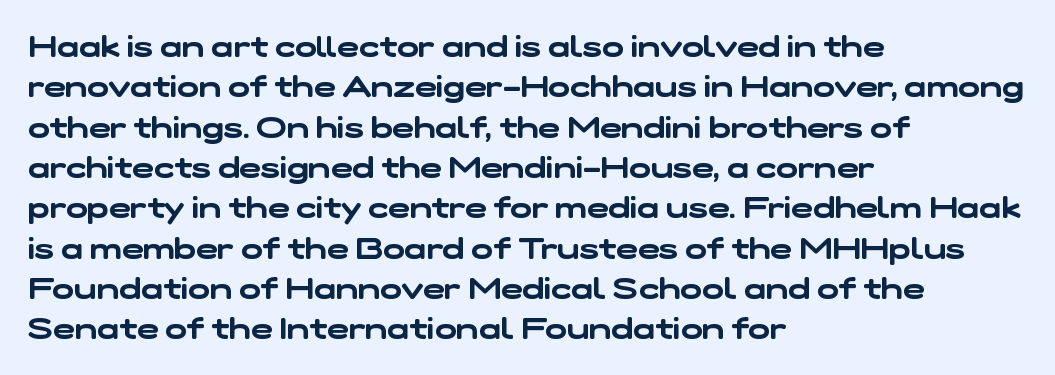
The image shows 29 px wide sans-serif type; set left-aligned, normal line spacing (1.39x), normal letter spacing, not underlined; low stroke contrast and a medium x-height.
